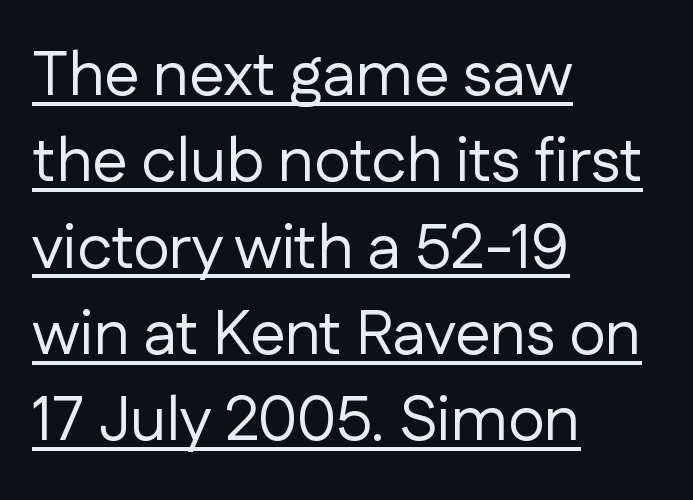
Does a line run under the words? Yes, clearly. Each stroke keeps to a modest, everyday thickness or less. Quick note: interline space is typical. Do the letters lean? They stand straight. Students, note that the glyphs here touch the page at normal intervals. The passage shown is typeset with a sans-serif family.
